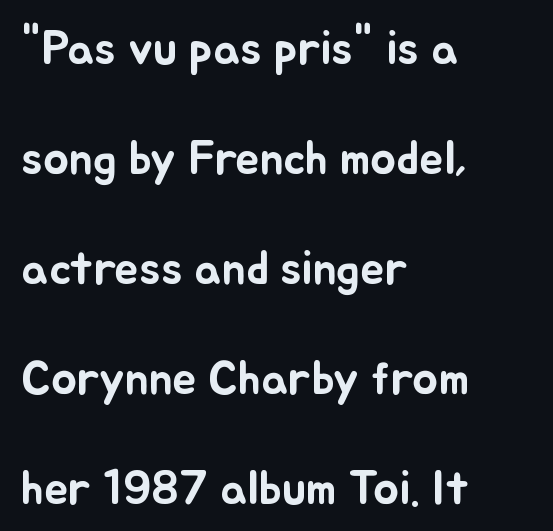
Nope, not italic — everything's standing straight. Left-aligned paragraph, ragged on the right. Underline: absent. The designer dialed line spacing up above the default.
